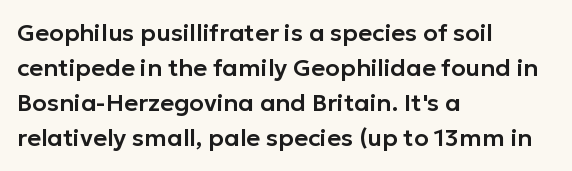
{"italic": "no", "underline": "no", "align": "left", "line_spacing": "normal", "line_spacing_ratio": 1.46, "letter_spacing": "normal", "letter_spacing_em": 0.0, "glyph_px": 24}
